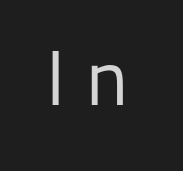
The image shows 78 px regular-weight sans-serif type, upright; set unusually wide letter spacing (+0.25 em), not underlined; low stroke contrast and a medium x-height.
